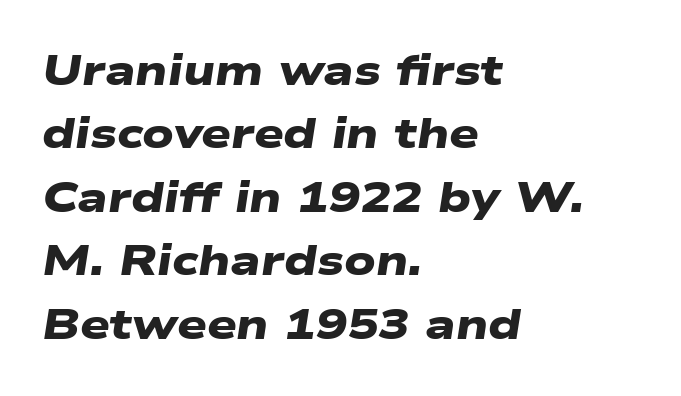
Q: Is the text bold? A: Yes.
Q: Is the typeface a serif or a sans-serif typeface? A: Sans-serif.
Q: Is the text underlined? A: No.
Q: How is the paragraph aligned? A: Left-aligned.
Q: Is the spacing between letters normal or unusually wide? A: Normal.
Q: Is the spacing between lines tight, normal or loose? A: Normal.
Q: Width (condensed, normal, or wide)? A: Wide.
Q: Stroke contrast? A: Low.
Q: x-height? A: Medium.
Q: Monospaced? A: No.
